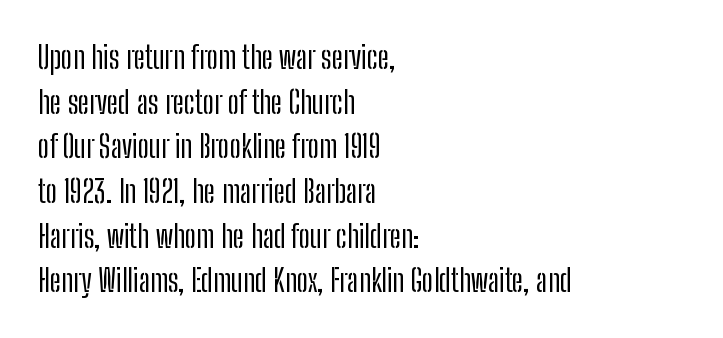
Glyph-to-glyph distance matches everyday printed text. The typography opts for an upright posture over an oblique one. The passage is arranged the way most books set body copy — flush left. Do the characters align in a grid? No, the font is proportional.
